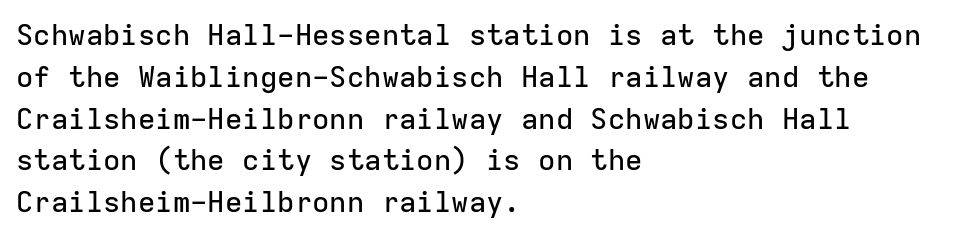
Q: Is the text italic (slanted)? A: No, it is upright.
Q: Is the typeface a serif or a sans-serif typeface? A: Sans-serif.
Q: Is the text underlined? A: No.
Q: How is the paragraph aligned? A: Left-aligned.
Q: Is the spacing between letters normal or unusually wide? A: Normal.
Q: Is the spacing between lines tight, normal or loose? A: Normal.
Q: Width (condensed, normal, or wide)? A: Normal.
Q: Stroke contrast? A: Low.
Q: x-height? A: Medium.
Q: Monospaced? A: Yes.
